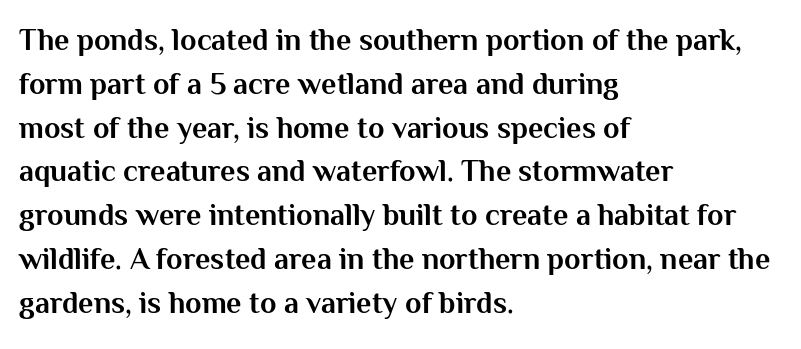
The image shows 30 px bold sans-serif type, upright; set left-aligned, normal line spacing (1.46x), normal letter spacing, not underlined; medium stroke contrast and a medium x-height.
